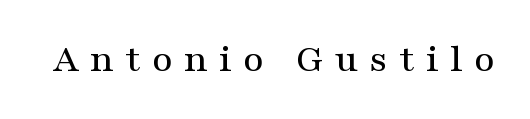
The type is letterspaced generously, with wide tracking. You could not count columns in this text — the font is proportionally spaced. Little horizontal feet cap the strokes, marking this as serif type. The gap between lines stays unmarked. The letters stand upright; this is a roman face.
